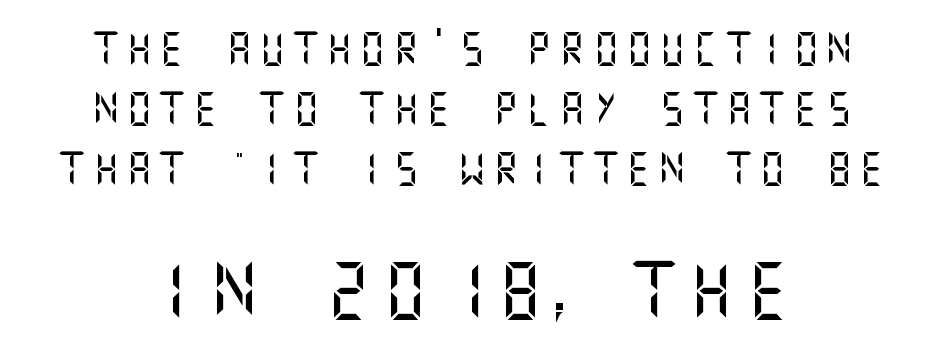
Descenders are the only things crossing below the line. This sample uses expanded letter spacing, leaving extra air between glyphs. A typesetter would label this face a sans. The following chunk of copy outweighs the initial chunk in type size.
